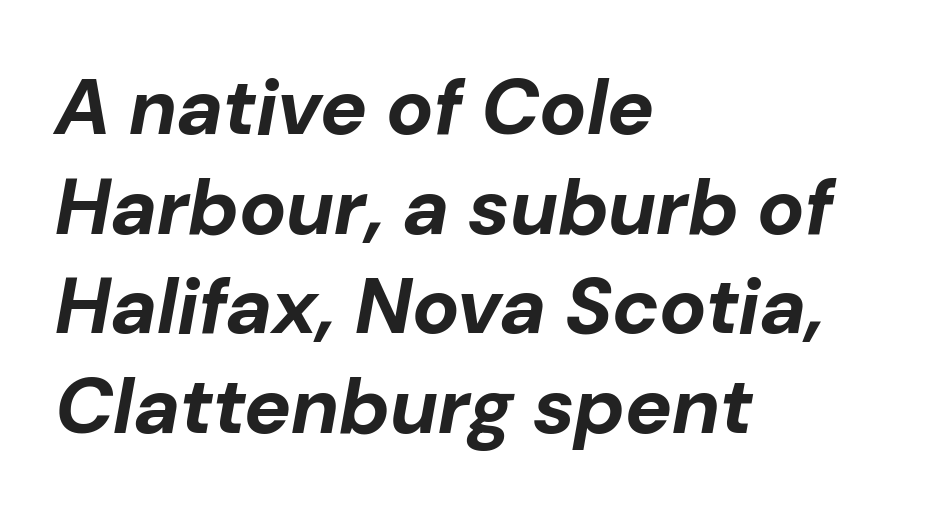
A typesetter would call this leading conventional body-copy spacing. Caption: bold face, heavy strokes. Designer's note — italics engaged. Looks like regular typesetting: each glyph gets only the width it needs.
